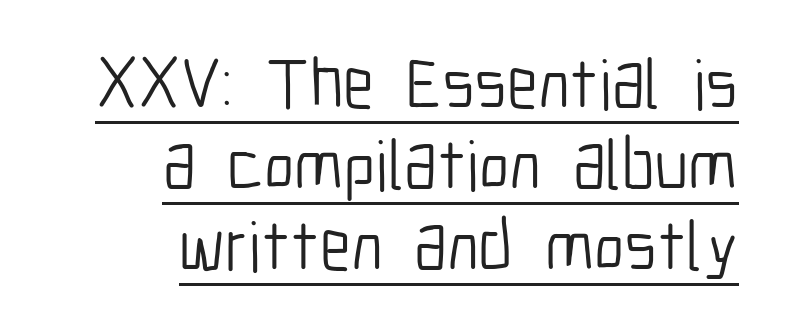
The image shows 71 px light, condensed sans-serif type, upright; set right-aligned, tight line spacing (1.14x), normal letter spacing, underlined; low stroke contrast and a medium x-height.
